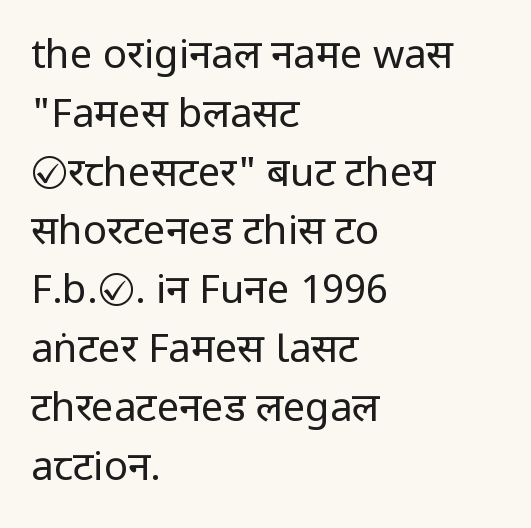
{"serif": "no", "italic": "no", "bold": "no", "weight": "regular", "width": "condensed", "stroke_contrast": "low", "x_height": "large", "monospaced": "no", "underline": "no", "align": "left", "line_spacing": "normal", "line_spacing_ratio": 1.47, "letter_spacing": "normal", "letter_spacing_em": 0.0, "glyph_px": 40}
